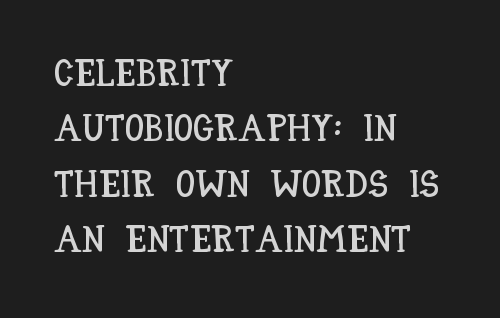
Nothing unusual about the tracking: characters are spaced as the font intends. The typesetter chose a ragged-right arrangement here. Clear beneath every line of the passage. Rendered with straight, roman letterforms. One glance says typical: line gaps are just what's usual. Note the varied advance widths — an 'i' is clearly narrower than an 'm'.
